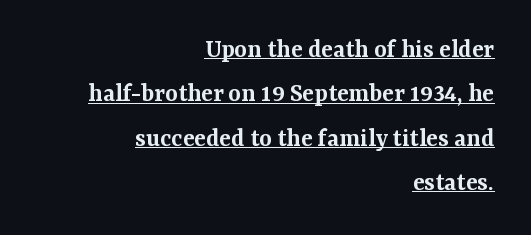
Compared with an ordinary text face, these strokes are moderately heavier — a semibold. A normal amount of white space separates one row of letters from the next. Short and long lines alike share a common ending point at right. Italic? Not at all — the glyphs are vertical.
